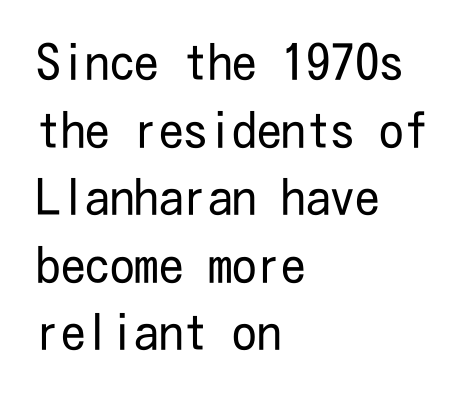
Q: Is the text bold? A: No.
Q: Is the text italic (slanted)? A: No, it is upright.
Q: Is the typeface a serif or a sans-serif typeface? A: Sans-serif.
Q: Is the text underlined? A: No.
Q: How is the paragraph aligned? A: Left-aligned.
Q: Is the spacing between letters normal or unusually wide? A: Normal.
Q: Is the spacing between lines tight, normal or loose? A: Normal.
Q: Width (condensed, normal, or wide)? A: Condensed.
Q: Stroke contrast? A: Low.
Q: x-height? A: Medium.
